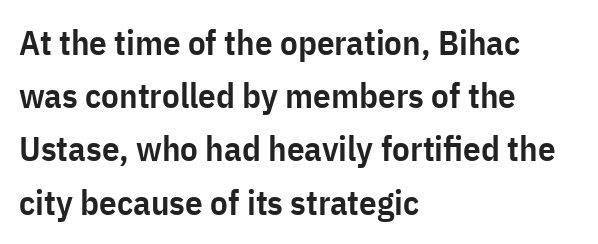
{"serif": "no", "italic": "no", "bold": "semi", "weight": "semibold", "width": "condensed", "stroke_contrast": "low", "x_height": "medium", "monospaced": "no", "underline": "no", "align": "left", "line_spacing": "normal", "line_spacing_ratio": 1.52, "letter_spacing": "normal", "letter_spacing_em": 0.0, "glyph_px": 35}
